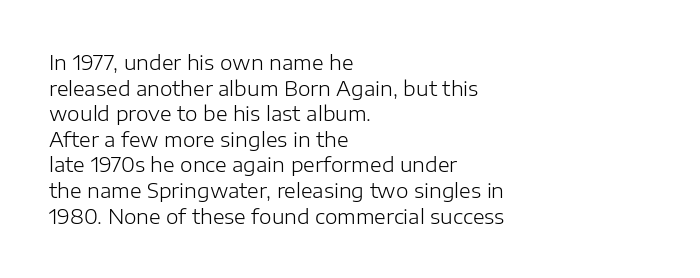
{"italic": "no", "bold": "no", "underline": "no", "align": "left", "line_spacing": "normal", "line_spacing_ratio": 1.28, "letter_spacing": "normal", "letter_spacing_em": 0.0, "glyph_px": 20}
